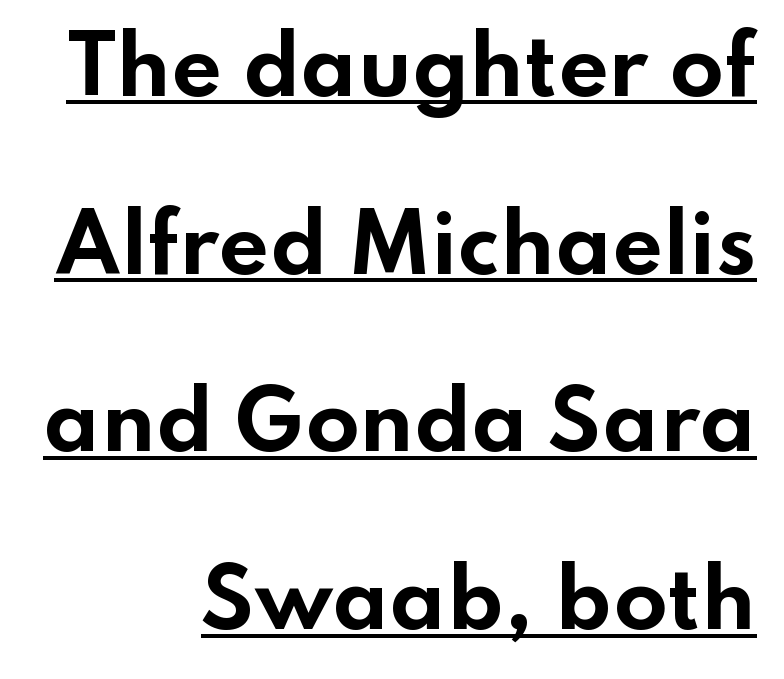
{"serif": "no", "italic": "no", "bold": "yes", "weight": "bold", "width": "wide", "stroke_contrast": "low", "x_height": "small", "monospaced": "no", "underline": "yes", "align": "right", "line_spacing": "loose", "line_spacing_ratio": 2.25, "letter_spacing": "normal", "letter_spacing_em": 0.0, "glyph_px": 79}
